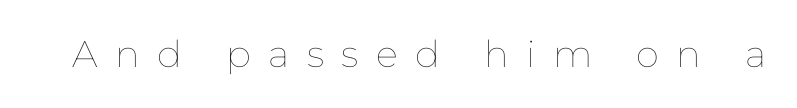
{"italic": "no", "bold": "no", "weight": "thin", "width": "normal", "stroke_contrast": "low", "x_height": "medium", "monospaced": "no", "underline": "no", "letter_spacing": "wide", "letter_spacing_em": 0.47, "glyph_px": 37}
